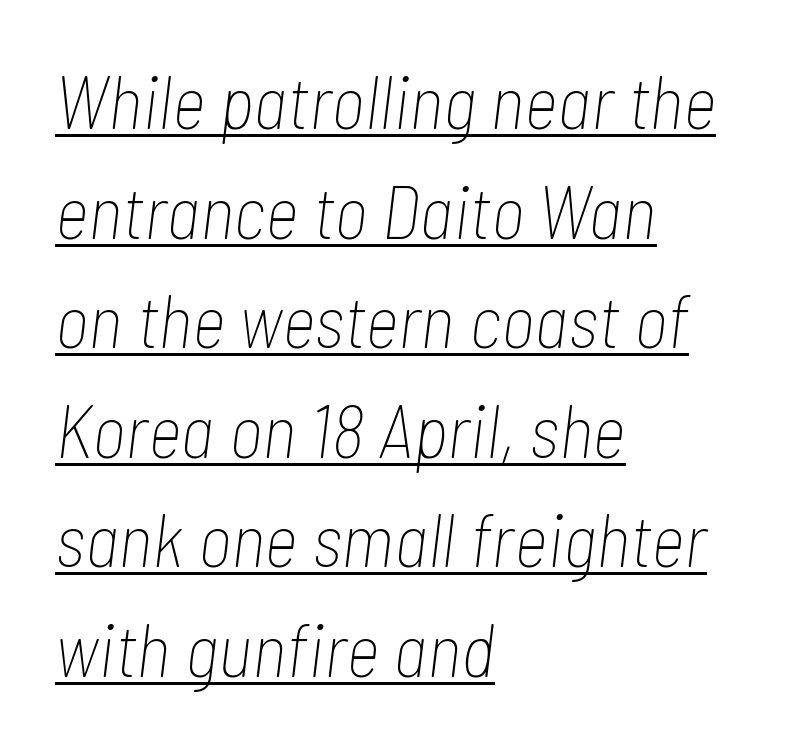
The image shows 74 px thin, condensed type, italic (leaning right); set left-aligned, normal line spacing (1.48x), normal letter spacing, underlined; low stroke contrast and a medium x-height.
